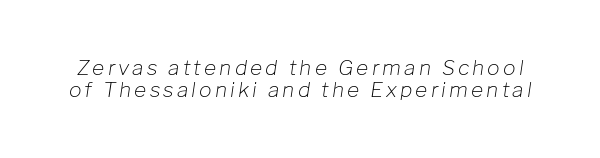
{"italic": "yes", "lean": "right", "slant_degrees": 8, "bold": "no", "underline": "no", "line_spacing": "tight", "line_spacing_ratio": 1.07, "glyph_px": 21}
